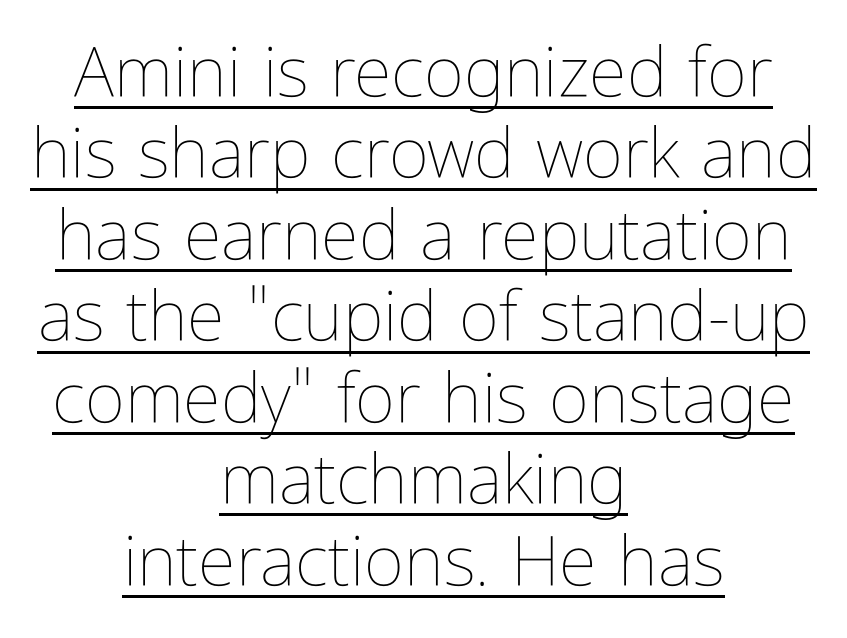
The image shows 69 px thin, condensed type, upright; set centered, line spacing 1.18x, normal letter spacing, underlined; low stroke contrast and a medium x-height.
